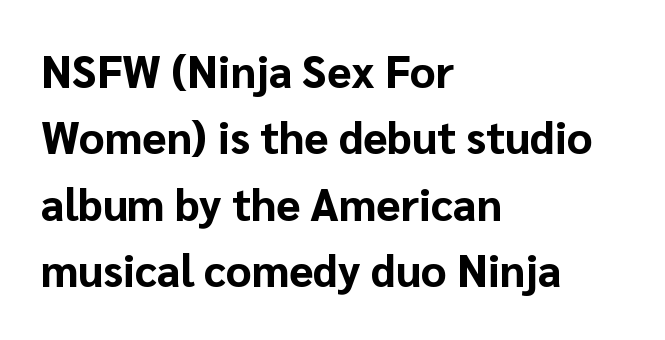
{"serif": "no", "italic": "no", "bold": "yes", "weight": "bold", "width": "normal", "stroke_contrast": "low", "x_height": "medium", "monospaced": "no", "underline": "no", "align": "left", "line_spacing": "normal", "line_spacing_ratio": 1.51, "letter_spacing": "normal", "letter_spacing_em": 0.0, "glyph_px": 44}
